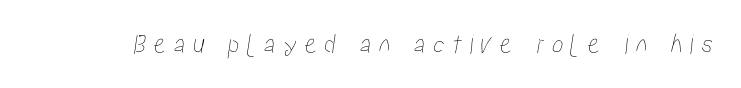
Q: Is the text underlined? A: No.
Q: Is the spacing between letters normal or unusually wide? A: Unusually wide.
Q: Width (condensed, normal, or wide)? A: Condensed.
Q: Stroke contrast? A: Low.
Q: x-height? A: Medium.
Q: Monospaced? A: No.
